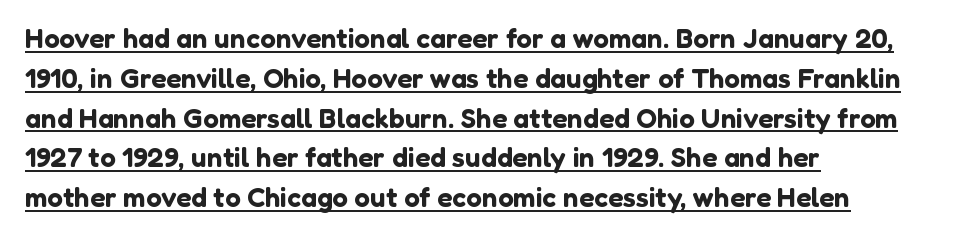
The image shows 28 px sans-serif type, upright; set left-aligned, normal line spacing (1.42x), normal letter spacing, underlined; low stroke contrast and a medium x-height.
